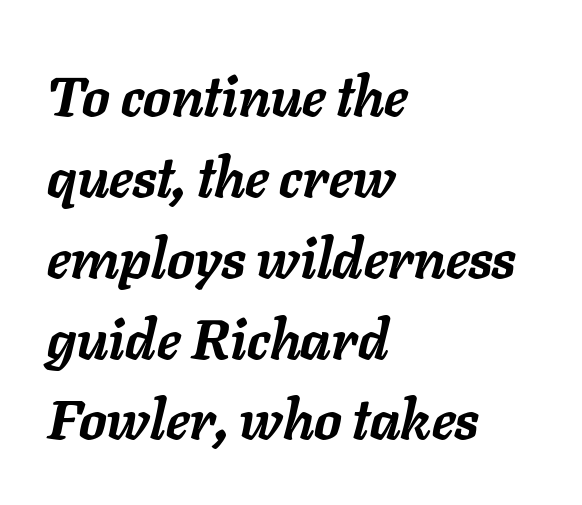
{"italic": "yes", "lean": "right", "slant_degrees": 11, "bold": "yes", "weight": "semibold", "width": "normal", "stroke_contrast": "low", "x_height": "medium", "monospaced": "no", "underline": "no", "align": "left", "line_spacing": "normal", "line_spacing_ratio": 1.47, "letter_spacing": "normal", "letter_spacing_em": 0.0, "glyph_px": 55}
